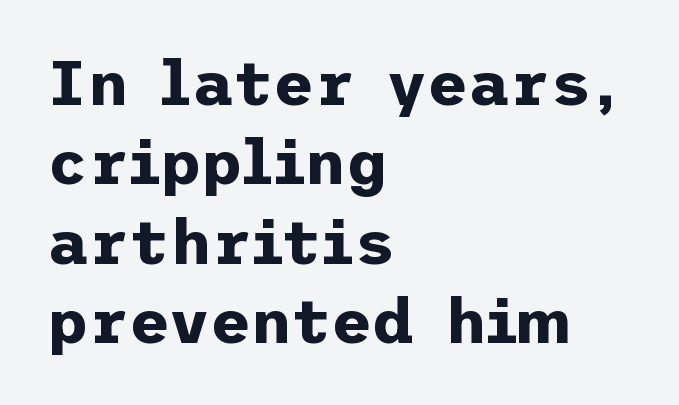
The image shows 63 px bold sans-serif type, upright; set left-aligned, normal line spacing (1.26x), normal letter spacing, not underlined; low stroke contrast and a medium x-height.
